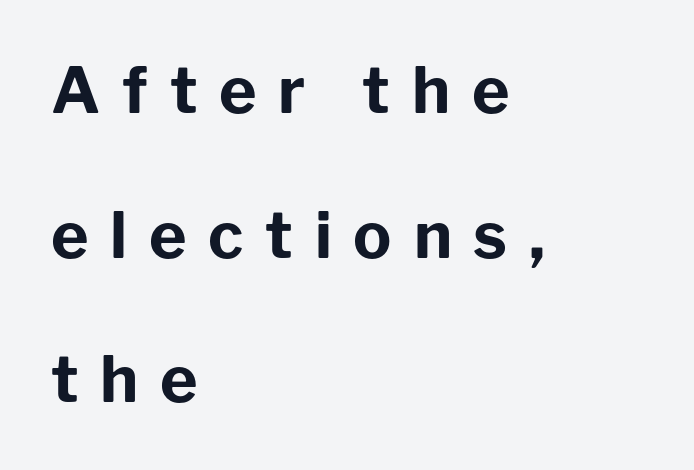
Leftover space on each line is placed entirely after the last word. Honestly, the rows look like they've been pulled way apart. Varying glyph widths throughout — classic text-font behaviour. Are there feet on the stems? There aren't — it's a sans. This sample uses expanded letter spacing, leaving extra air between glyphs.
